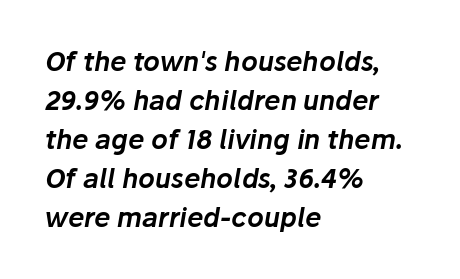
{"italic": "yes", "lean": "right", "slant_degrees": 10, "underline": "no", "align": "left", "line_spacing": "normal", "line_spacing_ratio": 1.5, "letter_spacing": "normal", "letter_spacing_em": 0.0, "glyph_px": 26}
